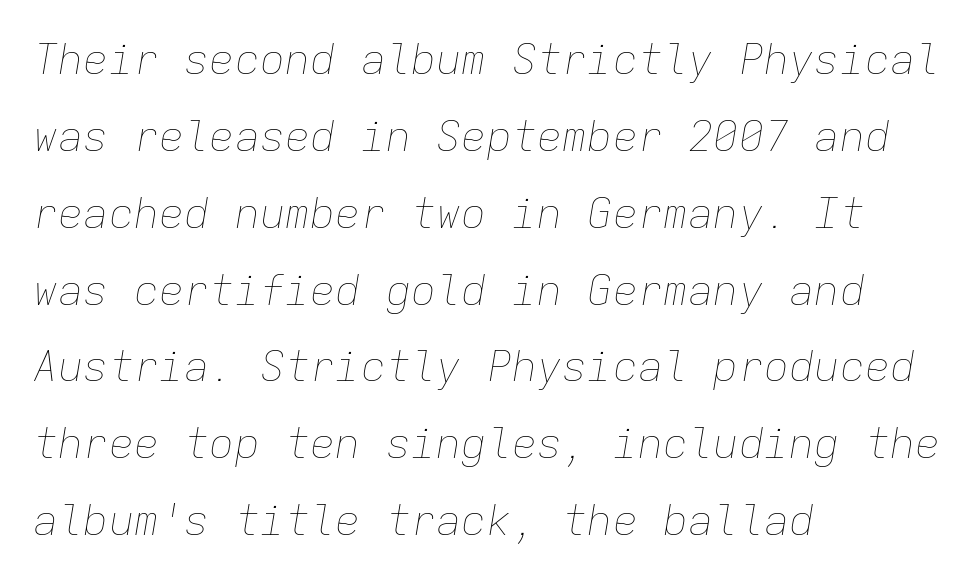
No extra ink here — the face is not bold. Layout note: lines flush left. Caption: standard tracking, unaltered. This rendering features lettering with no underline. Quick note: italic.
